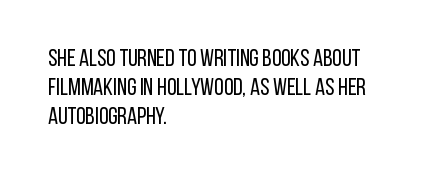
The image shows 24 px text type, upright; set left-aligned, line spacing 1.21x, normal letter spacing, not underlined.
